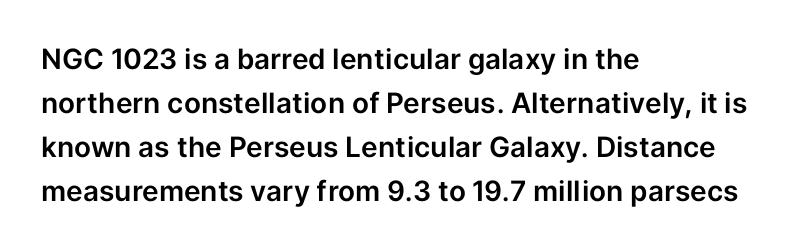
A typesetter would mark this as roman, not italic. The tracking reads as untouched default to a designer's eye. Compared with typical paragraphs, the rows here are spaced about the same. Examine the stroke ends and you'll find no serifs. Plain, unruled lines of type. The ragged edge is on the right, which tells us the setting is flush left.
